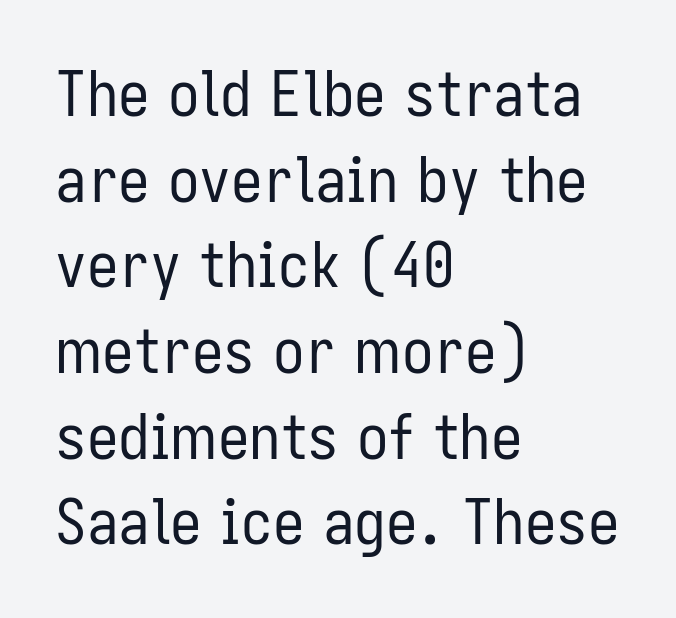
The image shows 63 px regular-weight, condensed sans-serif type, upright; set left-aligned, normal line spacing (1.36x), normal letter spacing, not underlined; low stroke contrast and a medium x-height.
